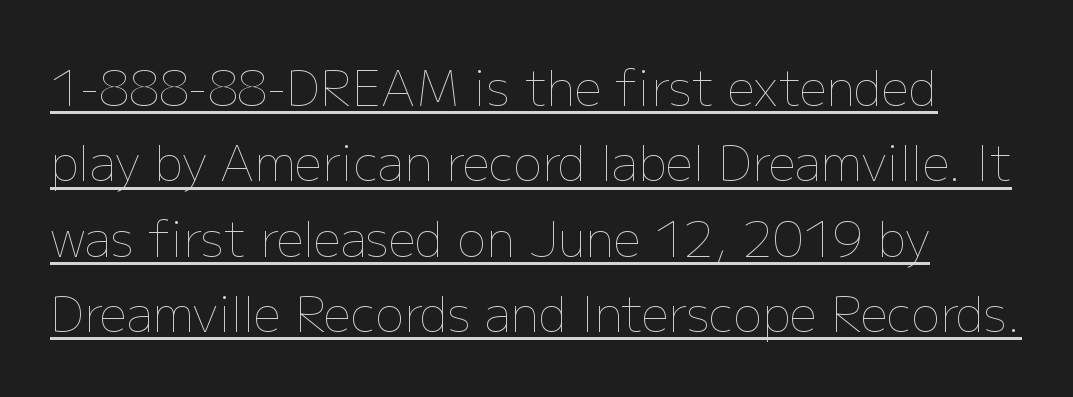
{"italic": "no", "bold": "no", "weight": "thin", "width": "normal", "stroke_contrast": "low", "x_height": "medium", "monospaced": "no", "underline": "yes", "line_spacing": "normal", "line_spacing_ratio": 1.57, "letter_spacing": "normal", "letter_spacing_em": 0.0, "glyph_px": 48}
